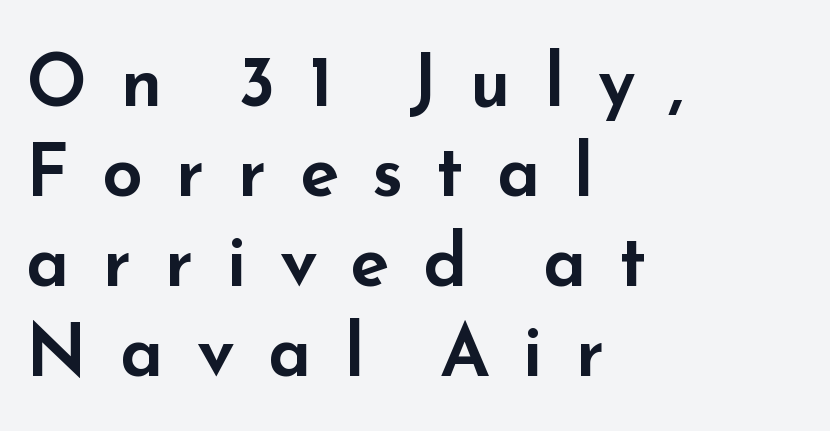
The image shows 72 px wide sans-serif type, upright; set left-aligned, normal line spacing (1.25x), unusually wide letter spacing (+0.46 em), not underlined; low stroke contrast and a small x-height.
